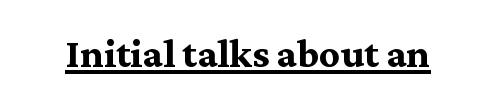
{"serif": "yes", "italic": "no", "bold": "yes", "weight": "semibold", "width": "normal", "stroke_contrast": "medium", "x_height": "medium", "monospaced": "no", "underline": "yes", "letter_spacing": "normal", "letter_spacing_em": 0.0, "glyph_px": 51}
